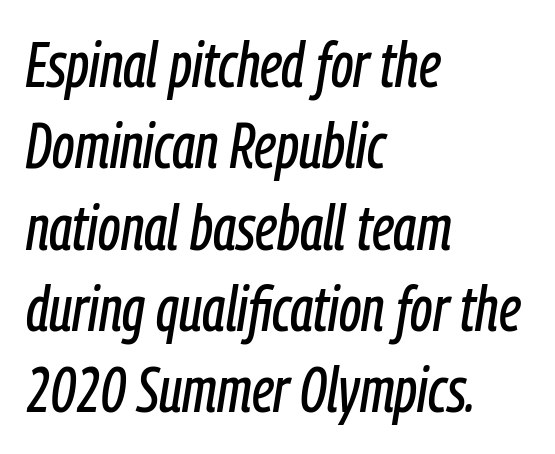
The image shows 63 px condensed type, italic (leaning right); set left-aligned, normal line spacing (1.29x), normal letter spacing, not underlined; low stroke contrast and a medium x-height.
